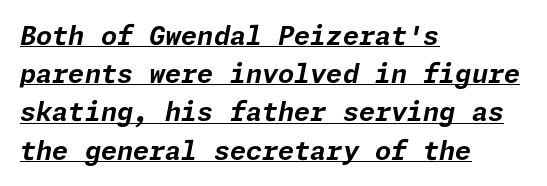
A student would call this left alignment; a typographer would say flush left, rag right. How heavy is the stroke? Heavy — this is a bold. The specimen reads as italic at a glance. The block of text has a typical density, with ordinary space between rows.
